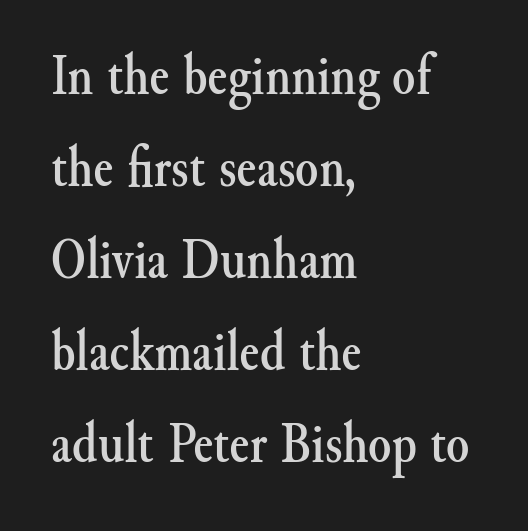
Little horizontal feet cap the strokes, marking this as serif type. Every stem runs plumb, perpendicular to the baseline. The glyphs are unaccompanied by any horizontal stroke below them. Does extra space separate the letters? No, they use regular spacing. The rendering uses natural spacing where letterforms have individual widths. If you drew a ruler down the left edge, every line would touch it.
